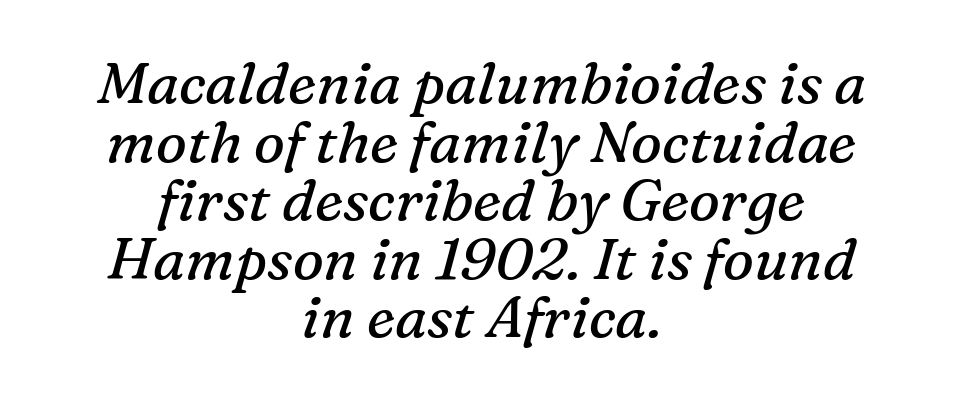
Q: Is the text bold? A: No.
Q: Is the text italic (slanted)? A: Yes, it leans right by about 16 degrees.
Q: Is the typeface a serif or a sans-serif typeface? A: Serif.
Q: Is the text underlined? A: No.
Q: How is the paragraph aligned? A: Centered.
Q: Is the spacing between letters normal or unusually wide? A: Normal.
Q: Is the spacing between lines tight, normal or loose? A: Tight.
Q: Width (condensed, normal, or wide)? A: Normal.
Q: Stroke contrast? A: Medium.
Q: x-height? A: Medium.
Q: Monospaced? A: No.
